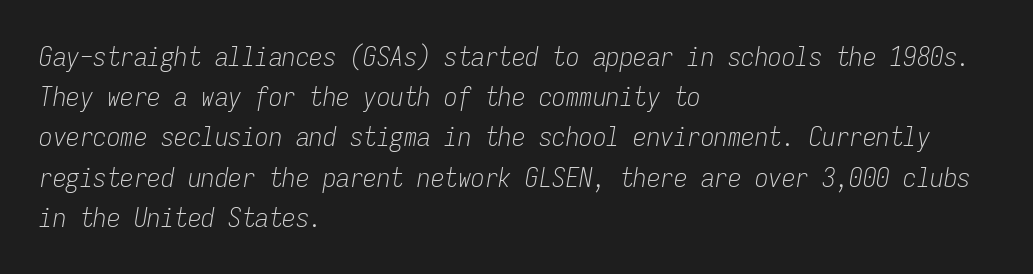
In terms of leading, this rendering sits right in the middle. Rendered with sloped, italic letterforms. A bare baseline throughout the passage. No heavy texture on the line: the type isn't bold. How are the letters spaced? Ordinarily, with no added tracking.
